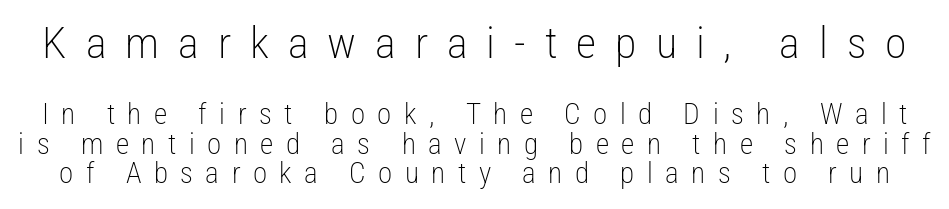
Q: Is the text bold? A: No.
Q: Is the text italic (slanted)? A: No, it is upright.
Q: Is the typeface a serif or a sans-serif typeface? A: Sans-serif.
Q: Is the text underlined? A: No.
Q: Is the spacing between letters normal or unusually wide? A: Unusually wide.
Q: Is the spacing between lines tight, normal or loose? A: Tight.
Q: Which block of text is set in a larger size, the first (top) or the second (bottom)? A: The first (top) one.
Q: Width (condensed, normal, or wide)? A: Condensed.
Q: Stroke contrast? A: Low.
Q: x-height? A: Medium.
Q: Monospaced? A: No.
